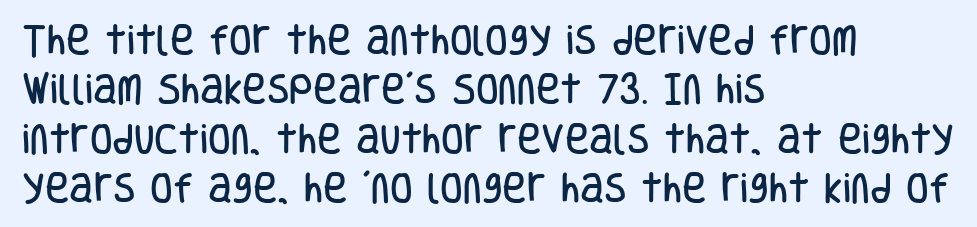
The image shows 33 px condensed sans-serif type, upright; set left-aligned, normal line spacing (1.5x), normal letter spacing, not underlined; low stroke contrast and a large x-height.
